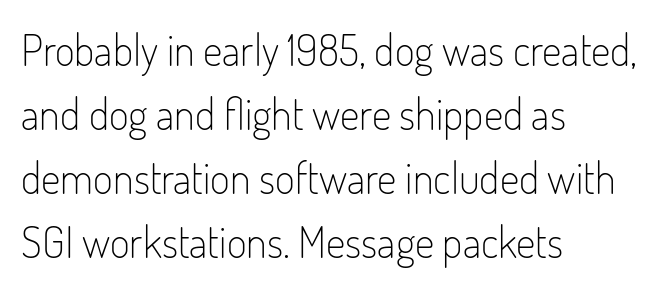
Q: Is the text bold? A: No.
Q: Is the text italic (slanted)? A: No, it is upright.
Q: Is the typeface a serif or a sans-serif typeface? A: Sans-serif.
Q: Is the text underlined? A: No.
Q: How is the paragraph aligned? A: Left-aligned.
Q: Is the spacing between letters normal or unusually wide? A: Normal.
Q: Is the spacing between lines tight, normal or loose? A: Normal.
Q: Width (condensed, normal, or wide)? A: Condensed.
Q: Stroke contrast? A: Low.
Q: x-height? A: Small.
Q: Monospaced? A: No.
